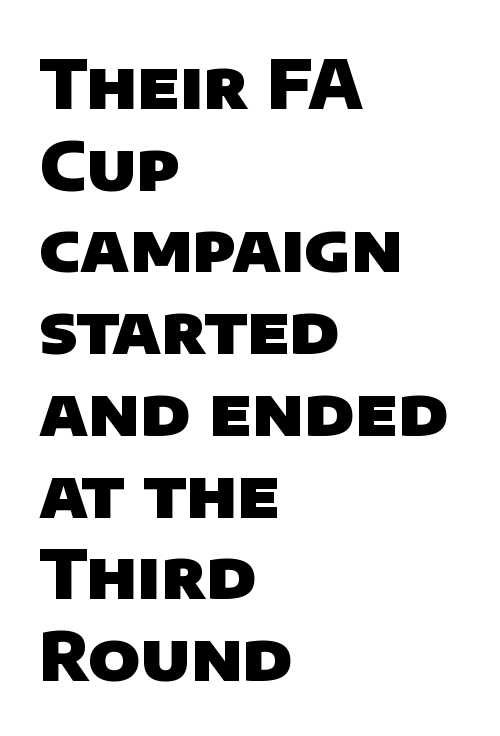
Q: Is the text bold? A: Yes.
Q: Is the typeface a serif or a sans-serif typeface? A: Sans-serif.
Q: Is the text underlined? A: No.
Q: How is the paragraph aligned? A: Left-aligned.
Q: Is the spacing between letters normal or unusually wide? A: Normal.
Q: Width (condensed, normal, or wide)? A: Normal.
Q: Stroke contrast? A: Low.
Q: x-height? A: Large.
Q: Monospaced? A: No.
